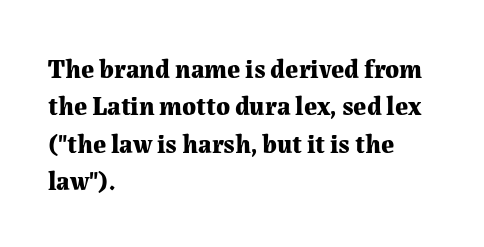
When letters stand straight like this, we call the style roman or upright. A clean baseline with only descenders dipping below it. Horizontally, the lines are justified to the leading edge only. Is there much room between lines? A standard amount, neither cramped nor airy.
